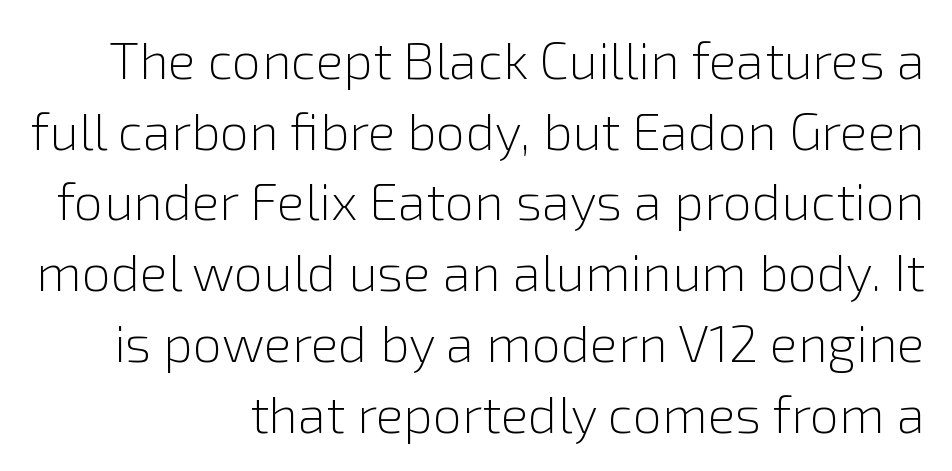
Q: Is the text bold? A: No.
Q: Is the text italic (slanted)? A: No, it is upright.
Q: Is the typeface a serif or a sans-serif typeface? A: Sans-serif.
Q: Is the text underlined? A: No.
Q: How is the paragraph aligned? A: Right-aligned.
Q: Is the spacing between letters normal or unusually wide? A: Normal.
Q: Is the spacing between lines tight, normal or loose? A: Normal.
Q: Width (condensed, normal, or wide)? A: Normal.
Q: x-height? A: Medium.
Q: Monospaced? A: No.
